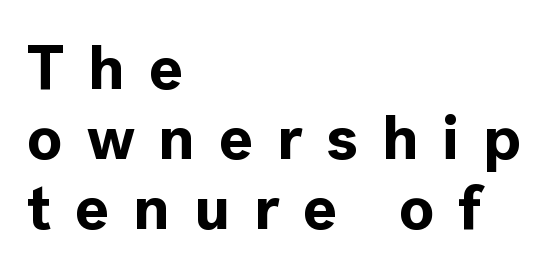
No feet cap the strokes, marking this as sans-serif type. The paragraph has a hard left edge and a soft right edge. The space between consecutive lines is stingy. In terms of letterspacing, this is a distinctly airy, spread setting. Spacing verdict: proportional, widths tailored to each character.
